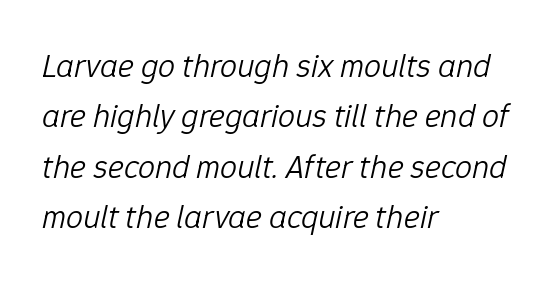
Q: Is the text bold? A: No.
Q: Is the text italic (slanted)? A: Yes, it leans right by about 12 degrees.
Q: Is the text underlined? A: No.
Q: How is the paragraph aligned? A: Left-aligned.
Q: Is the spacing between letters normal or unusually wide? A: Normal.
Q: Is the spacing between lines tight, normal or loose? A: Normal.
Q: Width (condensed, normal, or wide)? A: Normal.
Q: Stroke contrast? A: Low.
Q: x-height? A: Medium.
Q: Monospaced? A: No.
